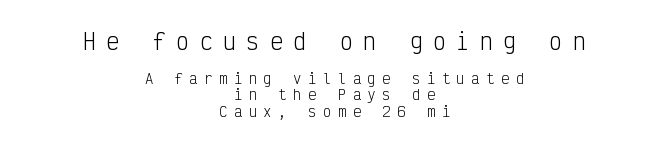
The image shows 22 px text type, upright; set centered, line spacing 1.16x, unusually wide letter spacing (+0.46 em), not underlined; the first (top) block is 1.57x larger.
